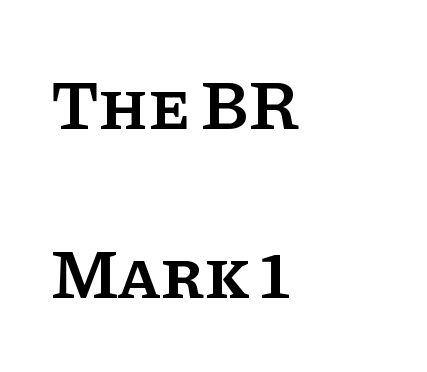
{"serif": "yes", "italic": "no", "bold": "semi", "weight": "semibold", "width": "normal", "stroke_contrast": "low", "x_height": "large", "monospaced": "no", "underline": "no", "align": "left", "line_spacing": "loose", "line_spacing_ratio": 2.42, "letter_spacing": "normal", "letter_spacing_em": 0.0, "glyph_px": 70}
